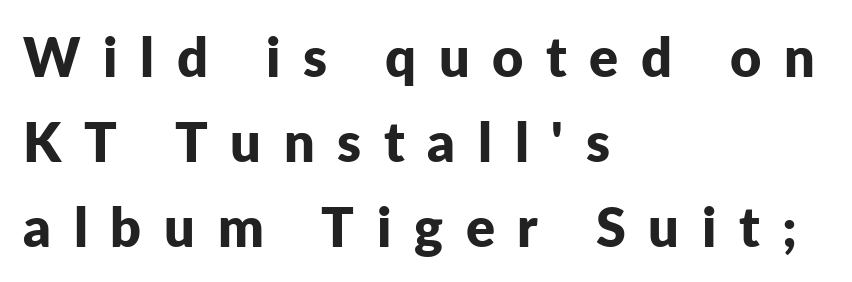
Q: Is the text bold? A: Yes.
Q: Is the text italic (slanted)? A: No, it is upright.
Q: Is the typeface a serif or a sans-serif typeface? A: Sans-serif.
Q: Is the text underlined? A: No.
Q: How is the paragraph aligned? A: Left-aligned.
Q: Is the spacing between letters normal or unusually wide? A: Unusually wide.
Q: Is the spacing between lines tight, normal or loose? A: Normal.
Q: Width (condensed, normal, or wide)? A: Normal.
Q: Stroke contrast? A: Low.
Q: x-height? A: Medium.
Q: Monospaced? A: No.
